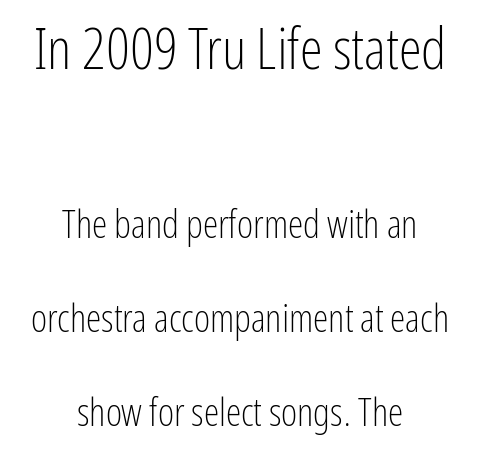
{"serif": "no", "italic": "no", "bold": "no", "weight": "light", "width": "condensed", "stroke_contrast": "low", "x_height": "medium", "monospaced": "no", "underline": "no", "align": "center", "line_spacing": "loose", "line_spacing_ratio": 2.41, "letter_spacing": "normal", "letter_spacing_em": 0.0, "larger_block": "first", "size_ratio": 1.49, "glyph_px": 58}
